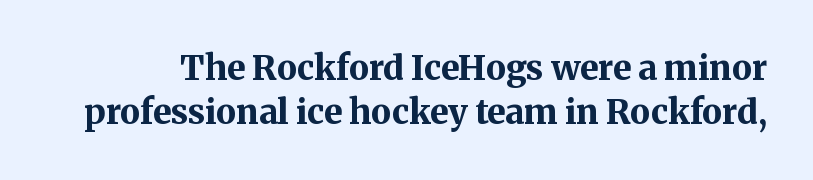
Q: Is the text bold? A: Yes.
Q: Is the text italic (slanted)? A: No, it is upright.
Q: Is the typeface a serif or a sans-serif typeface? A: Serif.
Q: Is the text underlined? A: No.
Q: Is the spacing between letters normal or unusually wide? A: Normal.
Q: Is the spacing between lines tight, normal or loose? A: Normal.
Q: Width (condensed, normal, or wide)? A: Normal.
Q: Stroke contrast? A: Medium.
Q: x-height? A: Medium.
Q: Monospaced? A: No.
